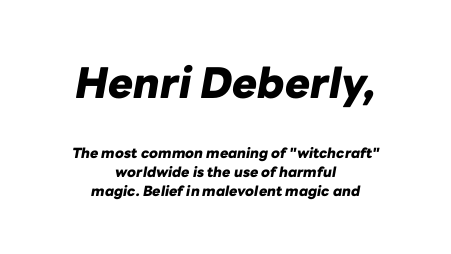
The image shows 42 px heavy type, italic (leaning right); set centered, normal line spacing (1.35x), normal letter spacing, not underlined; the first (top) block is 3.0x larger; low stroke contrast and a medium x-height.
